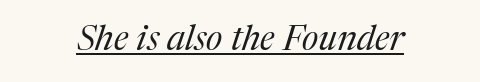
Q: Is the text bold? A: No.
Q: Is the text italic (slanted)? A: Yes, it leans right by about 17 degrees.
Q: Is the typeface a serif or a sans-serif typeface? A: Serif.
Q: Is the text underlined? A: Yes.
Q: Is the spacing between letters normal or unusually wide? A: Normal.
Q: Width (condensed, normal, or wide)? A: Normal.
Q: Stroke contrast? A: Medium.
Q: x-height? A: Medium.
Q: Monospaced? A: No.
